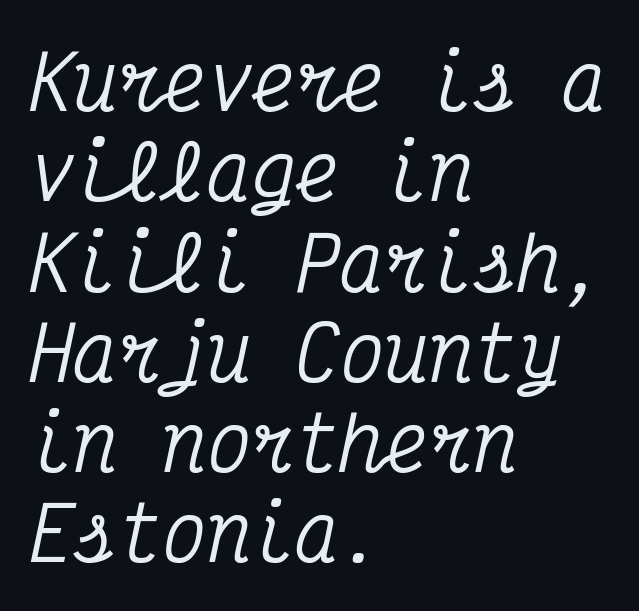
{"serif": "yes", "italic": "yes", "lean": "right", "slant_degrees": 12, "width": "condensed", "stroke_contrast": "medium", "x_height": "medium", "monospaced": "yes", "underline": "no", "align": "left", "line_spacing_ratio": 1.22, "letter_spacing": "normal", "letter_spacing_em": 0.0, "glyph_px": 74}
